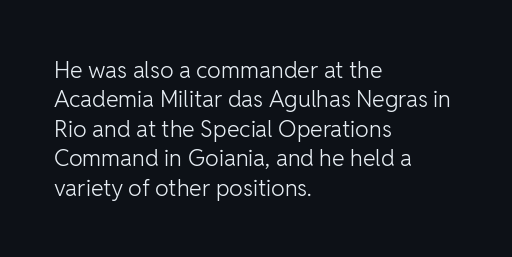
It's the straight-up-and-down kind of type. The face used here is rendered with its standard letterfit. The setting favours the left margin, as ordinary paragraphs usually do. This is not heavy type; no bold has been used. Interline gaps are of average width in this sample.
